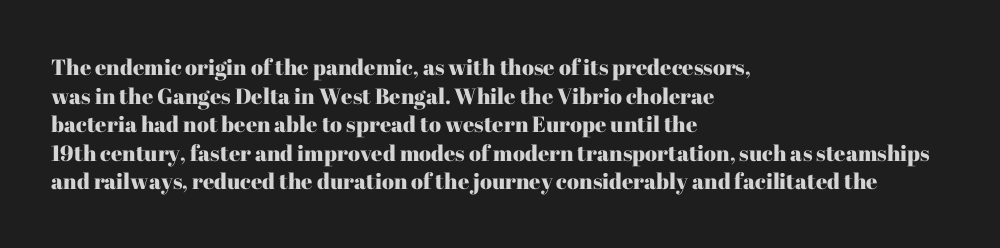
A normal amount of white space separates one row of letters from the next. Unmarked baselines from the first word to the last. These lines were composed using upright roman letters. Compared with typical body copy, the letter spacing here is the same. Line beginnings align vertically; line endings do not.
